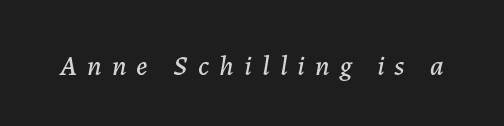
{"italic": "yes", "lean": "right", "slant_degrees": 7, "width": "normal", "stroke_contrast": "low", "x_height": "medium", "monospaced": "no", "underline": "no", "letter_spacing": "wide", "letter_spacing_em": 0.36, "glyph_px": 28}
